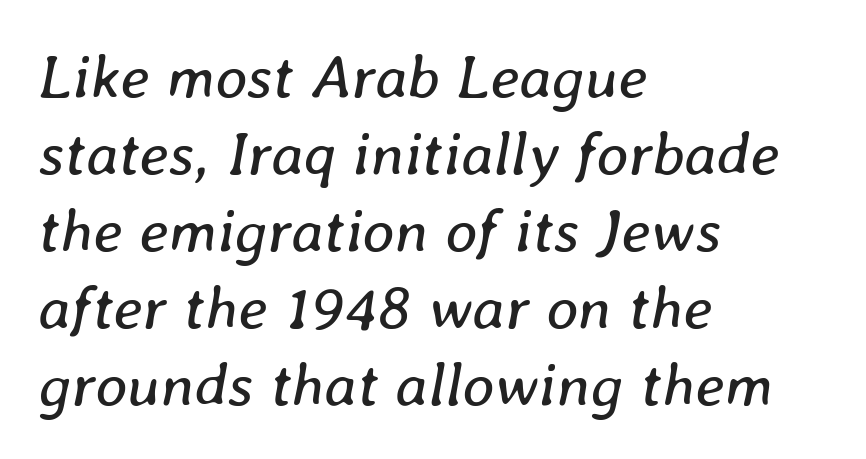
The image shows 62 px regular-weight type, italic (leaning right); set left-aligned, line spacing 1.24x, normal letter spacing, not underlined; low stroke contrast and a medium x-height.
